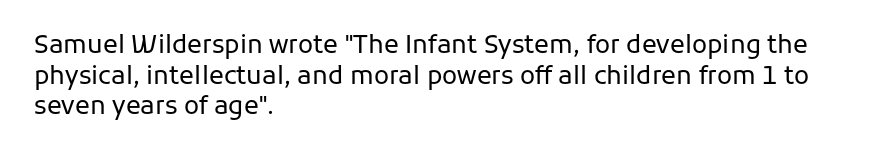
The letters look calm and open, with moderate or lighter stems. Descenders are the only things crossing below the line. Left-aligned paragraph, ragged on the right. Short note: letters normally spaced.
